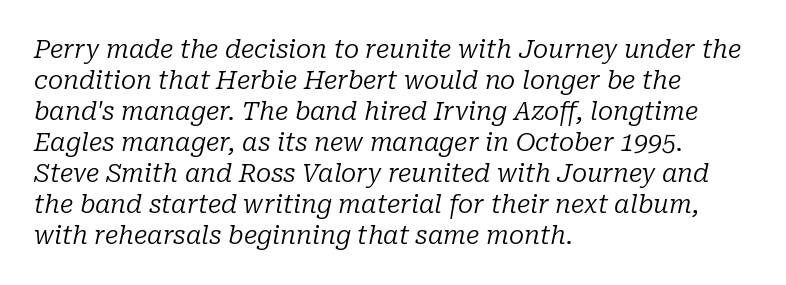
No heavy texture on the line: the type isn't bold. Slant detected: the letters are inclined. Caption: multi-line text, flush left, ragged right. Quick note: underline off. Letter spacing: default.
